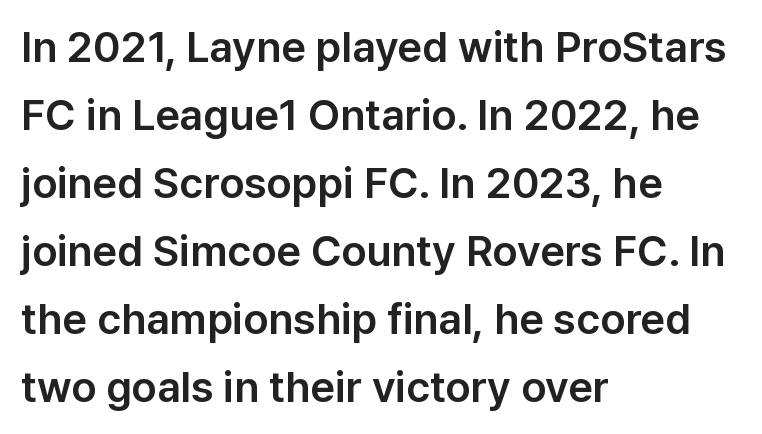
Q: Is the text italic (slanted)? A: No, it is upright.
Q: Is the typeface a serif or a sans-serif typeface? A: Sans-serif.
Q: Is the text underlined? A: No.
Q: How is the paragraph aligned? A: Left-aligned.
Q: Is the spacing between letters normal or unusually wide? A: Normal.
Q: Is the spacing between lines tight, normal or loose? A: Normal.
Q: Width (condensed, normal, or wide)? A: Normal.
Q: Stroke contrast? A: Low.
Q: x-height? A: Medium.
Q: Monospaced? A: No.
